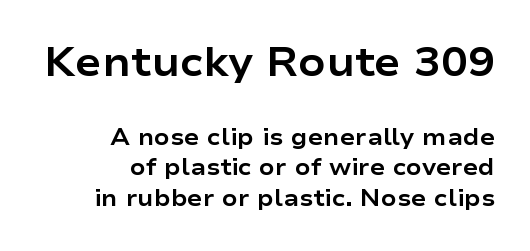
{"serif": "no", "italic": "no", "bold": "yes", "weight": "bold", "width": "wide", "stroke_contrast": "low", "x_height": "medium", "monospaced": "no", "underline": "no", "align": "right", "line_spacing": "normal", "line_spacing_ratio": 1.34, "letter_spacing": "normal", "letter_spacing_em": 0.0, "larger_block": "first", "size_ratio": 1.74, "glyph_px": 40}
